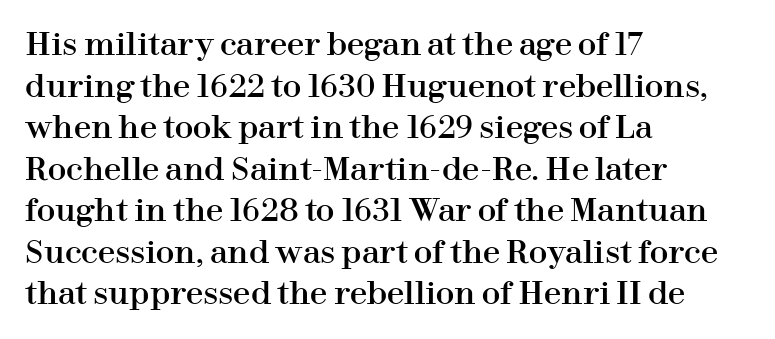
{"serif": "yes", "italic": "no", "width": "normal", "stroke_contrast": "high", "x_height": "medium", "monospaced": "no", "underline": "no", "align": "left", "line_spacing": "normal", "line_spacing_ratio": 1.34, "letter_spacing": "normal", "letter_spacing_em": 0.0, "glyph_px": 31}
